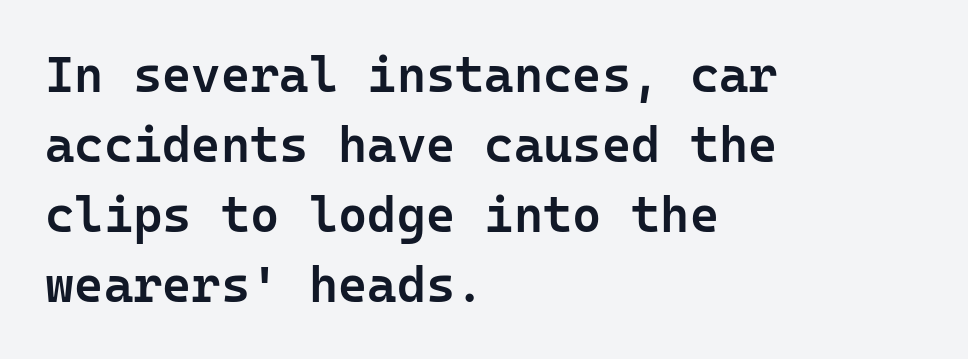
The image shows 50 px semibold sans-serif type, upright, monospaced; set left-aligned, normal line spacing (1.4x), normal letter spacing, not underlined; low stroke contrast and a medium x-height.
